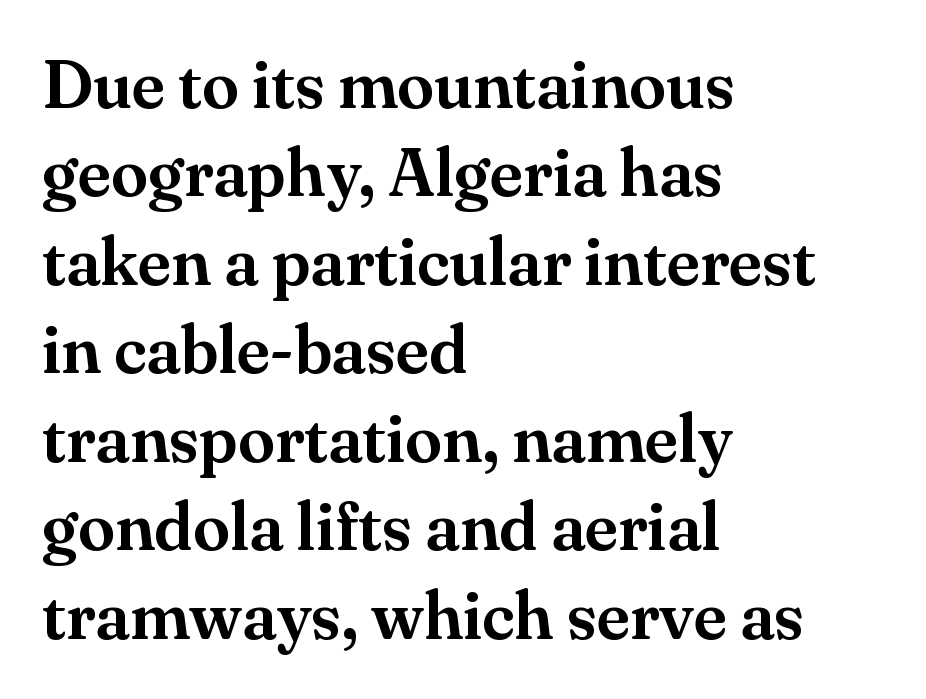
{"serif": "yes", "italic": "no", "width": "normal", "stroke_contrast": "medium", "x_height": "small", "monospaced": "no", "underline": "no", "align": "left", "line_spacing": "normal", "line_spacing_ratio": 1.32, "letter_spacing": "normal", "letter_spacing_em": 0.0, "glyph_px": 67}
